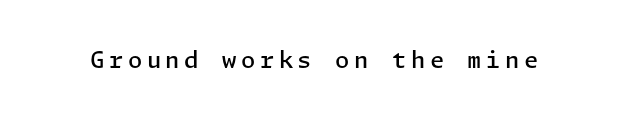
Q: Is the text bold? A: Semi-bold.
Q: Is the text italic (slanted)? A: No, it is upright.
Q: Is the text underlined? A: No.
Q: Is the spacing between letters normal or unusually wide? A: Unusually wide.
